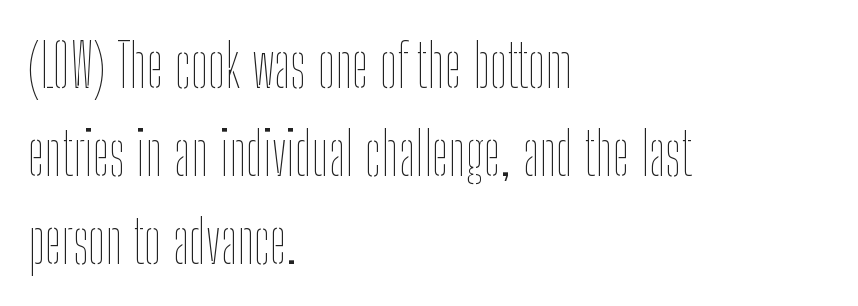
The image shows 60 px thin, condensed type, upright; set left-aligned, normal line spacing (1.47x), normal letter spacing, not underlined; low stroke contrast and a medium x-height.
